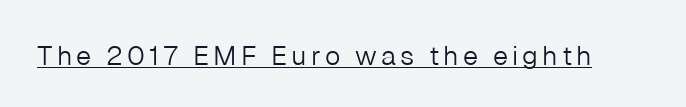
{"italic": "no", "bold": "no", "underline": "yes", "glyph_px": 27}
